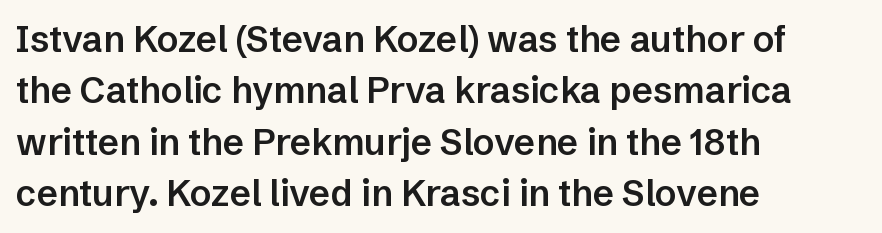
The strip under each line holds only bare page. The rendering uses natural spacing where letterforms have individual widths. Glyph-to-glyph distance matches everyday printed text. This rendering employs a face without finishing strokes, i.e., a sans-serif.
